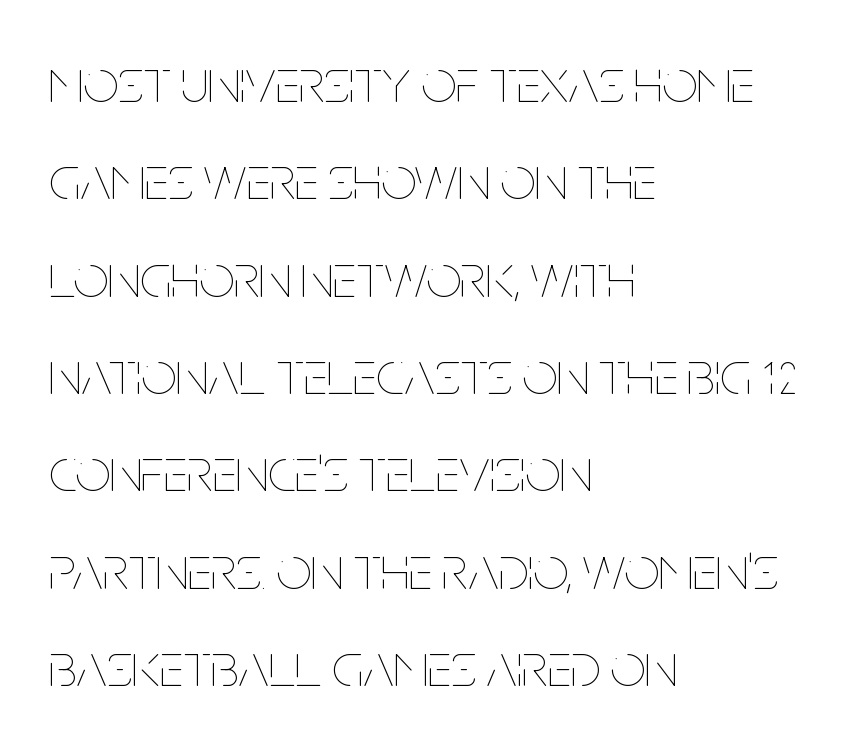
Each stroke keeps to a modest, everyday thickness or less. Character widths vary here, with narrow letters taking less room than wide ones. The lines in this sample share a left origin and differ only in where they stop. These lines sit exactly where default settings would place them.
